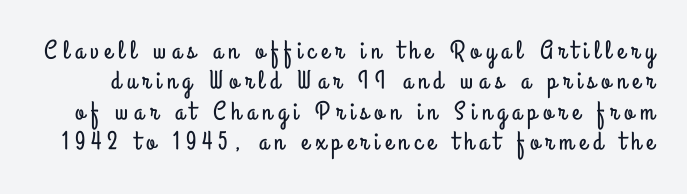
Loose tracking; the words dissolve into strings of separated letters. Unmarked baselines from the first word to the last. Is there any slant? The stems are plumb.
